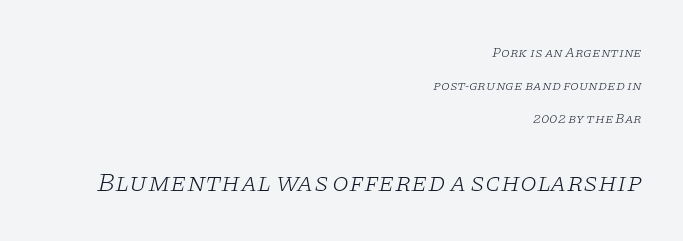
The image shows 27 px text type, italic (leaning right); set right-aligned, loose line spacing (2.34x), normal letter spacing, not underlined; the second (bottom) block is 1.93x larger.
